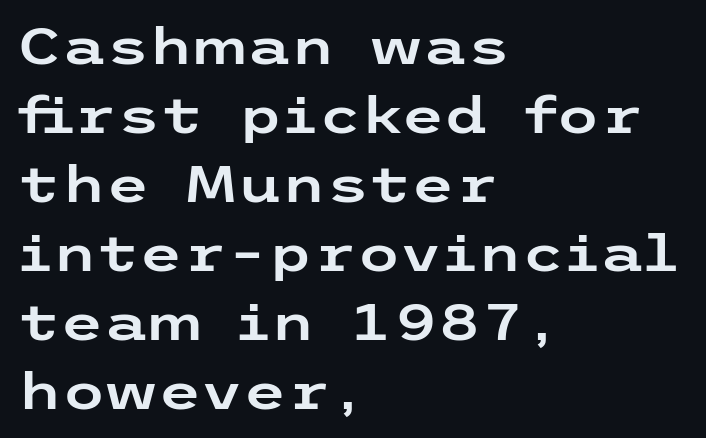
The type family on display is of the sans-serif kind. Only glyphs here, with clear space below each row. It's the straight-up-and-down kind of type. Vertical spacing — default. You could call the tracking neutral — neither tight nor loose. A student would call this left alignment; a typographer would say flush left, rag right.
